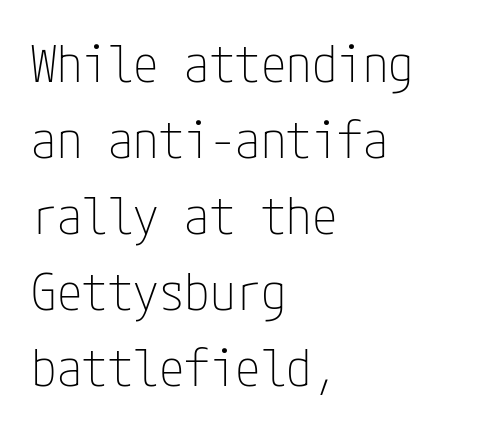
Q: Is the text bold? A: No.
Q: Is the text italic (slanted)? A: No, it is upright.
Q: Is the typeface a serif or a sans-serif typeface? A: Sans-serif.
Q: Is the text underlined? A: No.
Q: How is the paragraph aligned? A: Left-aligned.
Q: Is the spacing between letters normal or unusually wide? A: Normal.
Q: Is the spacing between lines tight, normal or loose? A: Normal.
Q: Width (condensed, normal, or wide)? A: Condensed.
Q: Stroke contrast? A: Low.
Q: x-height? A: Medium.
